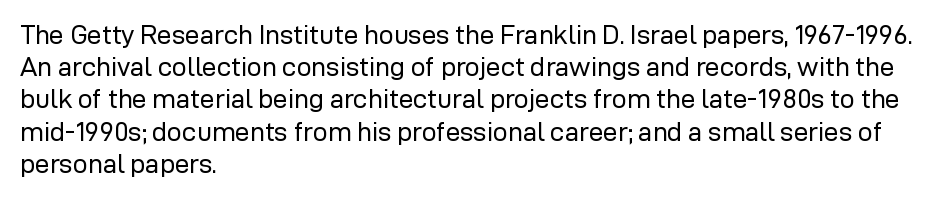
{"italic": "no", "bold": "no", "underline": "no", "align": "left", "line_spacing_ratio": 1.24, "letter_spacing": "normal", "letter_spacing_em": 0.0, "glyph_px": 26}
